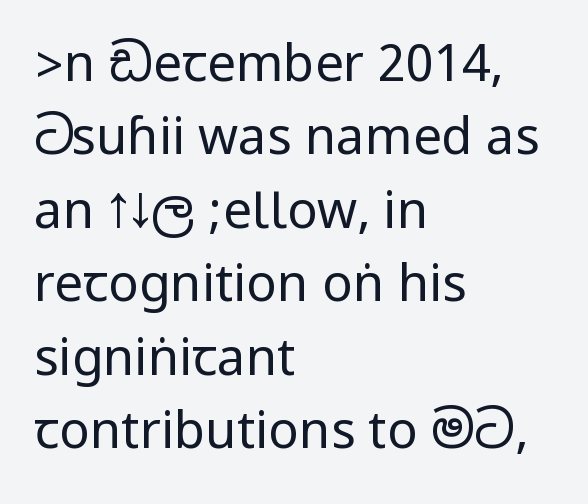
The image shows 51 px regular-weight, condensed sans-serif type, upright; set left-aligned, normal line spacing (1.44x), normal letter spacing, not underlined; low stroke contrast.
